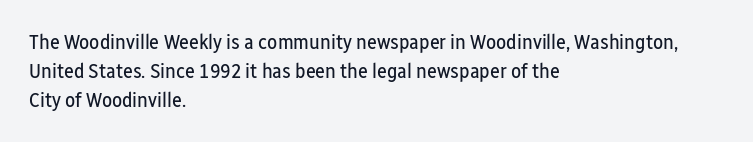
Q: Is the text bold? A: No.
Q: Is the text italic (slanted)? A: No, it is upright.
Q: Is the text underlined? A: No.
Q: How is the paragraph aligned? A: Left-aligned.
Q: Is the spacing between letters normal or unusually wide? A: Normal.
Q: Is the spacing between lines tight, normal or loose? A: Normal.
